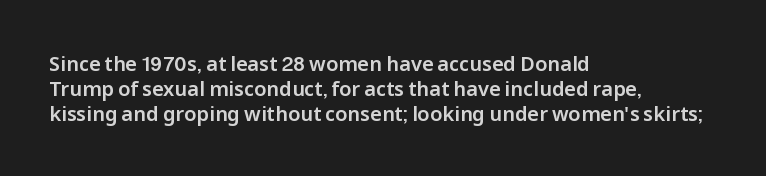
The space between consecutive lines is moderate. The area under the type is left untouched. The letters sit at their default tracking, neither squeezed nor spread. If you drew a line through each stem, it would be perfectly vertical. This rendering uses left alignment, leaving the right contour irregular.
